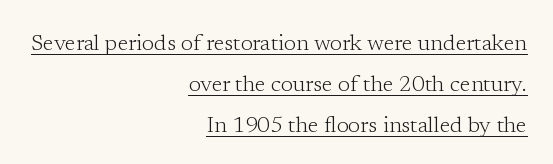
{"italic": "no", "bold": "no", "underline": "yes", "align": "right", "line_spacing_ratio": 1.86, "letter_spacing": "normal", "letter_spacing_em": 0.0, "glyph_px": 22}
